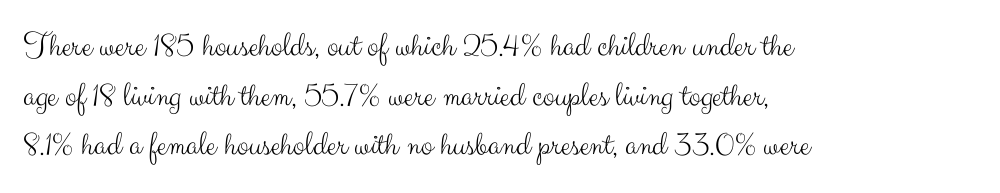
Q: Is the text bold? A: No.
Q: Is the text italic (slanted)? A: Yes.
Q: Is the typeface a serif or a sans-serif typeface? A: Sans-serif.
Q: Is the text underlined? A: No.
Q: How is the paragraph aligned? A: Left-aligned.
Q: Is the spacing between letters normal or unusually wide? A: Normal.
Q: Is the spacing between lines tight, normal or loose? A: Normal.
Q: Width (condensed, normal, or wide)? A: Normal.
Q: Stroke contrast? A: Medium.
Q: x-height? A: Small.
Q: Monospaced? A: No.
